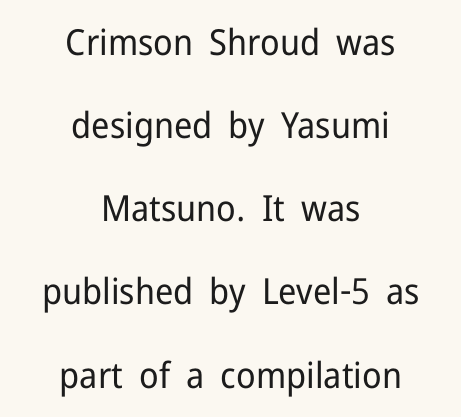
Q: Is the text bold? A: No.
Q: Is the text italic (slanted)? A: No, it is upright.
Q: Is the typeface a serif or a sans-serif typeface? A: Sans-serif.
Q: Is the text underlined? A: No.
Q: How is the paragraph aligned? A: Centered.
Q: Is the spacing between letters normal or unusually wide? A: Normal.
Q: Is the spacing between lines tight, normal or loose? A: Loose.
Q: Width (condensed, normal, or wide)? A: Normal.
Q: Stroke contrast? A: Low.
Q: x-height? A: Medium.
Q: Monospaced? A: No.
